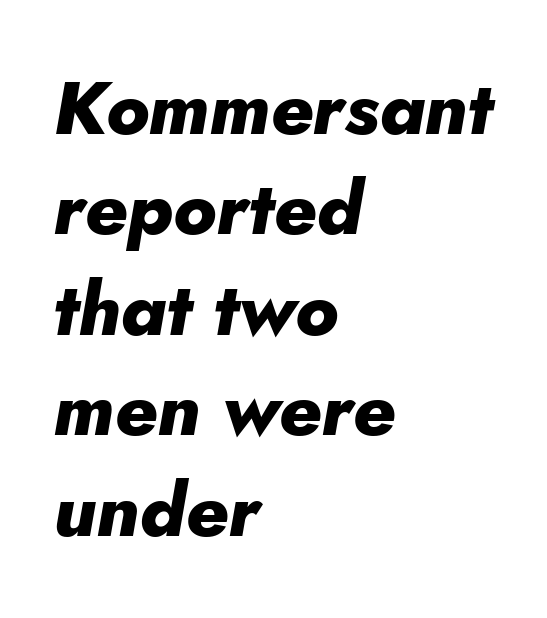
The image shows 75 px heavy type, italic (leaning right); set left-aligned, normal line spacing (1.34x), normal letter spacing, not underlined; low stroke contrast and a small x-height.
